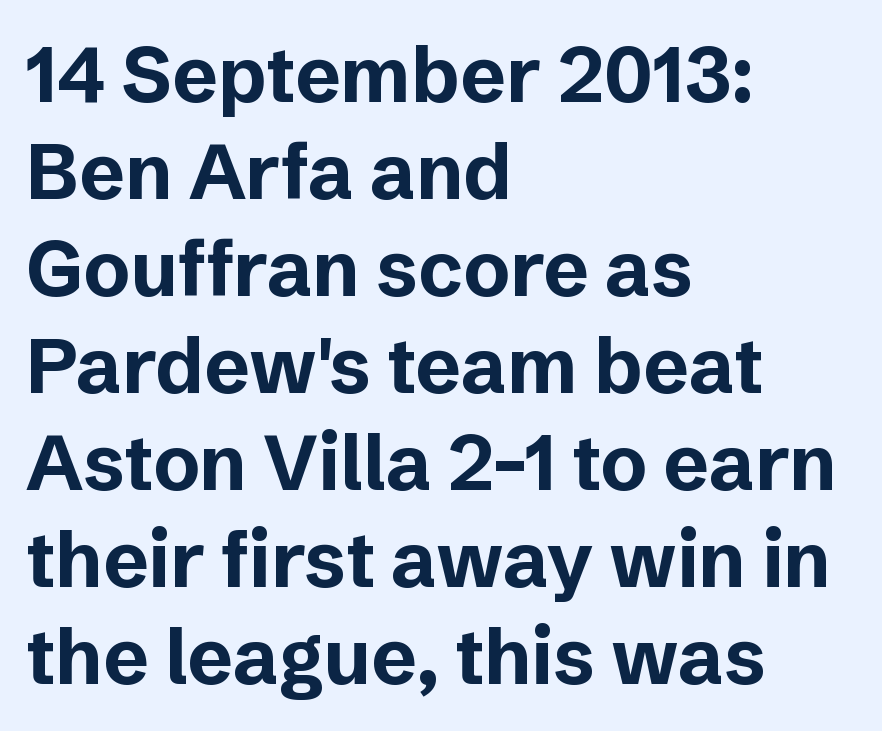
{"serif": "no", "italic": "no", "bold": "yes", "weight": "bold", "width": "normal", "stroke_contrast": "low", "x_height": "medium", "monospaced": "no", "underline": "no", "align": "left", "line_spacing": "normal", "line_spacing_ratio": 1.26, "letter_spacing": "normal", "letter_spacing_em": 0.0, "glyph_px": 77}
